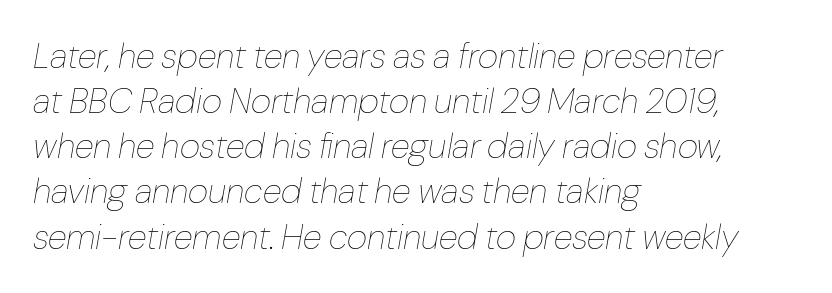
{"italic": "yes", "lean": "right", "slant_degrees": 10, "bold": "no", "weight": "thin", "width": "normal", "stroke_contrast": "low", "x_height": "medium", "monospaced": "no", "underline": "no", "align": "left", "line_spacing": "normal", "line_spacing_ratio": 1.29, "letter_spacing": "normal", "letter_spacing_em": 0.0, "glyph_px": 35}
